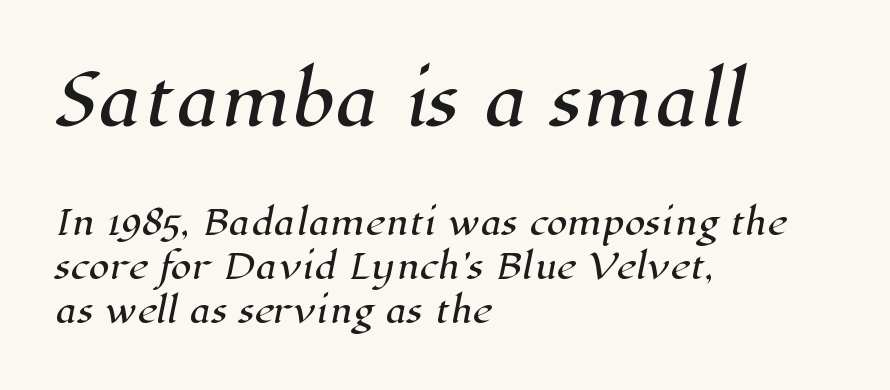
A serif font was chosen for this passage. The lines are quadded left. Is the lower block the larger one? No — the upper block carries the bigger type. No word sits above an underline. Whoever set this chose a conventional vertical rhythm.
